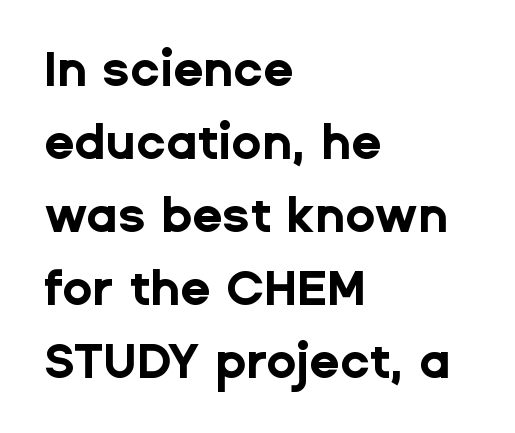
{"serif": "no", "italic": "no", "bold": "yes", "weight": "bold", "width": "normal", "stroke_contrast": "low", "x_height": "medium", "monospaced": "no", "underline": "no", "align": "left", "line_spacing": "normal", "line_spacing_ratio": 1.49, "letter_spacing": "normal", "letter_spacing_em": 0.0, "glyph_px": 49}
